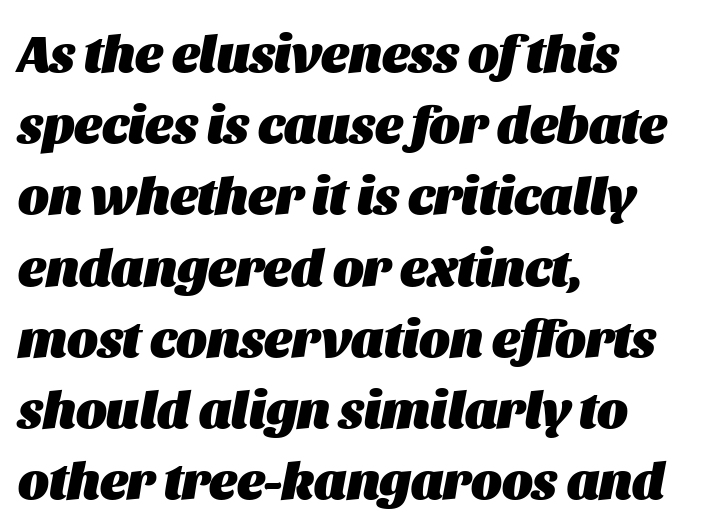
Alignment: flush left. Note the varied advance widths — an 'i' is clearly narrower than an 'm'. Default kerning and tracking; the words read as compact shapes. Set as a true bold cut, around the 700 mark.
